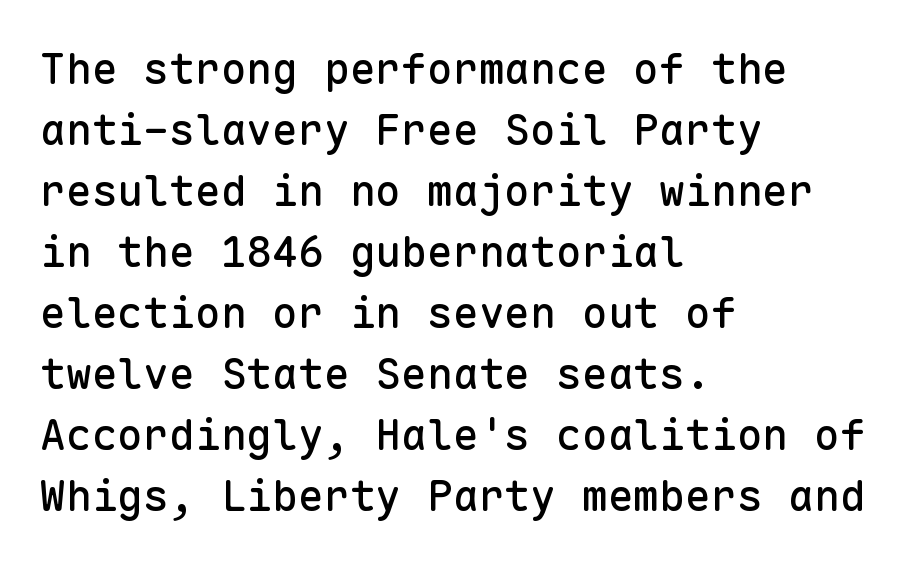
Q: Is the text italic (slanted)? A: No, it is upright.
Q: Is the typeface a serif or a sans-serif typeface? A: Sans-serif.
Q: Is the text underlined? A: No.
Q: How is the paragraph aligned? A: Left-aligned.
Q: Is the spacing between letters normal or unusually wide? A: Normal.
Q: Is the spacing between lines tight, normal or loose? A: Normal.
Q: Width (condensed, normal, or wide)? A: Normal.
Q: Stroke contrast? A: Low.
Q: x-height? A: Medium.
Q: Monospaced? A: Yes.
